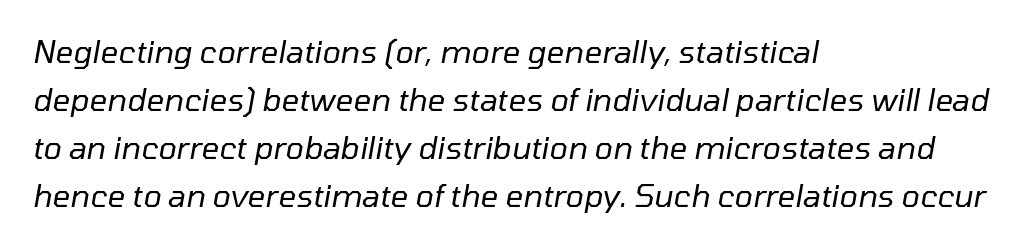
{"italic": "yes", "lean": "right", "slant_degrees": 10, "bold": "no", "weight": "regular", "width": "normal", "stroke_contrast": "low", "x_height": "medium", "monospaced": "no", "underline": "no", "align": "left", "line_spacing": "normal", "line_spacing_ratio": 1.55, "letter_spacing": "normal", "letter_spacing_em": 0.0, "glyph_px": 31}
